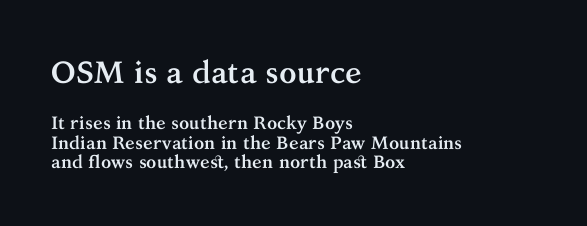
Every character sits straight up, as roman type does. Quick note: underline off. A full-strength bold gives these letters their thick strokes. Is this a fixed-width face? No — the glyphs have proportional, varying widths. I'd call this a serif setting — the letters wear small feet. Glyph-to-glyph distance matches everyday printed text.
